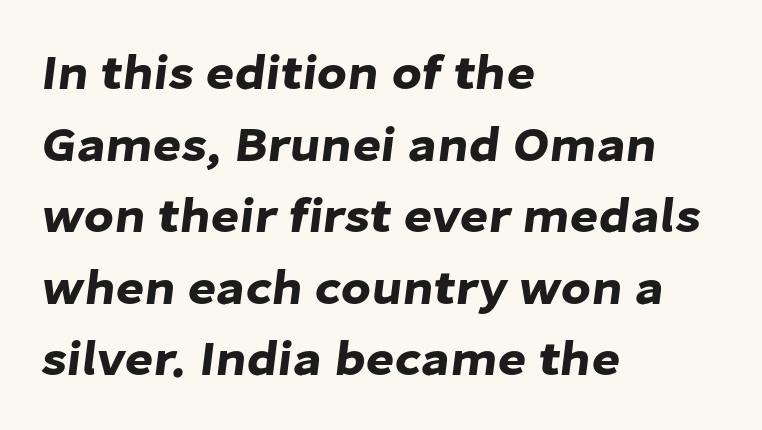
Q: Is the typeface a serif or a sans-serif typeface? A: Sans-serif.
Q: Is the text underlined? A: No.
Q: How is the paragraph aligned? A: Left-aligned.
Q: Is the spacing between letters normal or unusually wide? A: Normal.
Q: Is the spacing between lines tight, normal or loose? A: Normal.
Q: Width (condensed, normal, or wide)? A: Normal.
Q: Stroke contrast? A: Low.
Q: x-height? A: Medium.
Q: Monospaced? A: No.
